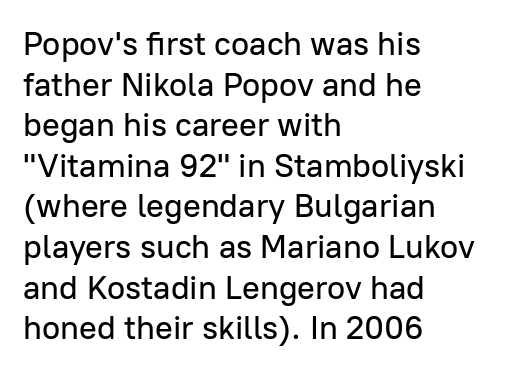
{"serif": "no", "italic": "no", "width": "normal", "stroke_contrast": "low", "x_height": "medium", "monospaced": "no", "underline": "no", "align": "left", "line_spacing_ratio": 1.23, "letter_spacing": "normal", "letter_spacing_em": 0.0, "glyph_px": 33}
